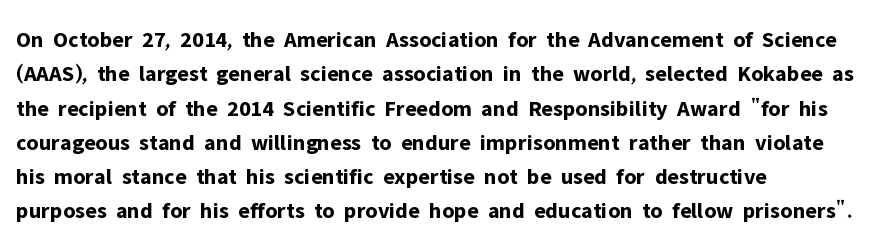
The space directly below the letters is spotless. Interline gaps are of average width in this sample. Ascenders rise straight up at ninety degrees. The rendering anchors every line to the left-hand side. The horizontal fit of the characters is conventional and even. The sample has been set heavy, in full bold.
